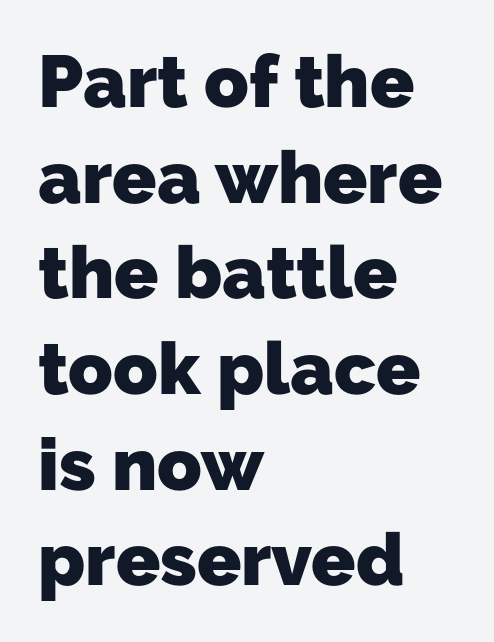
Q: Is the text bold? A: Yes.
Q: Is the typeface a serif or a sans-serif typeface? A: Sans-serif.
Q: Is the text underlined? A: No.
Q: How is the paragraph aligned? A: Left-aligned.
Q: Is the spacing between letters normal or unusually wide? A: Normal.
Q: Is the spacing between lines tight, normal or loose? A: Normal.
Q: Width (condensed, normal, or wide)? A: Normal.
Q: Stroke contrast? A: Low.
Q: x-height? A: Medium.
Q: Monospaced? A: No.
